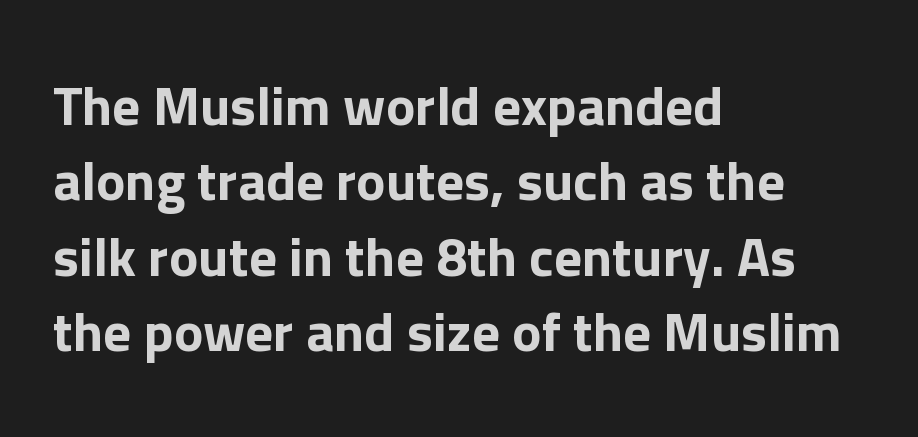
Q: Is the text italic (slanted)? A: No, it is upright.
Q: Is the typeface a serif or a sans-serif typeface? A: Sans-serif.
Q: Is the text underlined? A: No.
Q: How is the paragraph aligned? A: Left-aligned.
Q: Is the spacing between letters normal or unusually wide? A: Normal.
Q: Is the spacing between lines tight, normal or loose? A: Normal.
Q: Width (condensed, normal, or wide)? A: Normal.
Q: Stroke contrast? A: Low.
Q: x-height? A: Medium.
Q: Monospaced? A: No.
